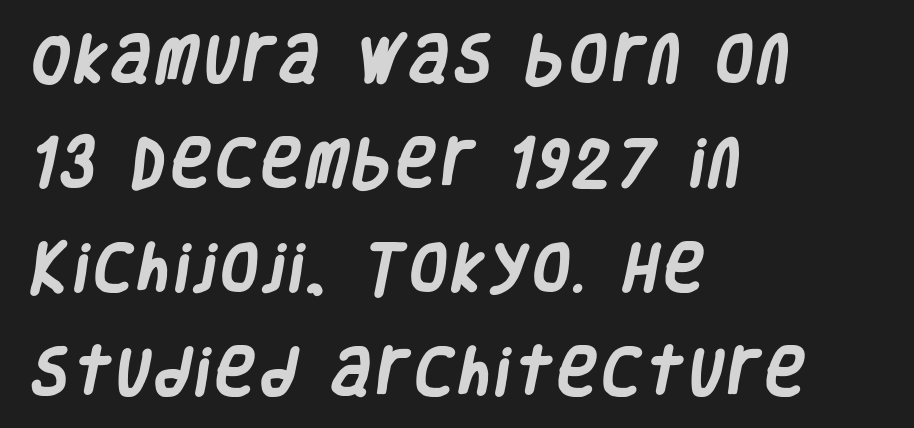
Q: Is the text bold? A: Yes.
Q: Is the typeface a serif or a sans-serif typeface? A: Sans-serif.
Q: Is the text underlined? A: No.
Q: How is the paragraph aligned? A: Left-aligned.
Q: Is the spacing between lines tight, normal or loose? A: Loose.
Q: Width (condensed, normal, or wide)? A: Condensed.
Q: Stroke contrast? A: Low.
Q: x-height? A: Large.
Q: Monospaced? A: No.
